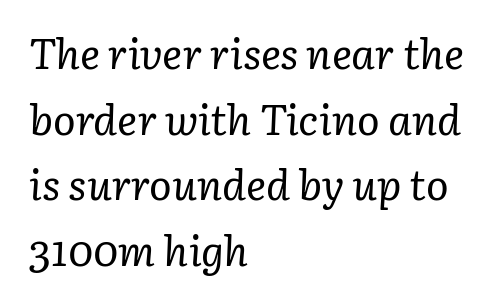
{"serif": "yes", "italic": "yes", "lean": "right", "slant_degrees": 3, "bold": "no", "weight": "regular", "width": "normal", "stroke_contrast": "low", "x_height": "medium", "monospaced": "no", "underline": "no", "align": "left", "line_spacing": "normal", "line_spacing_ratio": 1.56, "letter_spacing": "normal", "letter_spacing_em": 0.0, "glyph_px": 42}
